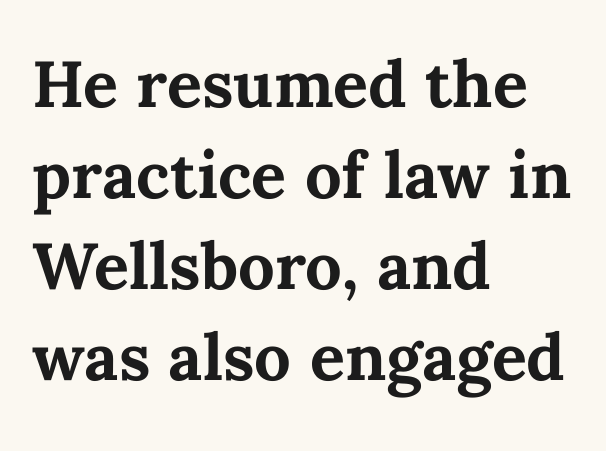
Q: Is the text bold? A: Yes.
Q: Is the text italic (slanted)? A: No, it is upright.
Q: Is the text underlined? A: No.
Q: How is the paragraph aligned? A: Left-aligned.
Q: Is the spacing between letters normal or unusually wide? A: Normal.
Q: Is the spacing between lines tight, normal or loose? A: Normal.
Q: Width (condensed, normal, or wide)? A: Normal.
Q: Stroke contrast? A: Medium.
Q: x-height? A: Medium.
Q: Monospaced? A: No.
